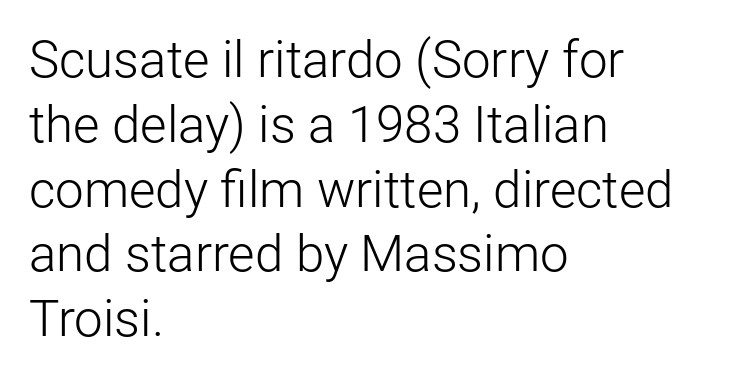
{"serif": "no", "italic": "no", "bold": "no", "weight": "light", "width": "normal", "stroke_contrast": "low", "x_height": "medium", "monospaced": "no", "underline": "no", "align": "left", "line_spacing": "normal", "line_spacing_ratio": 1.27, "letter_spacing": "normal", "letter_spacing_em": 0.0, "glyph_px": 51}
